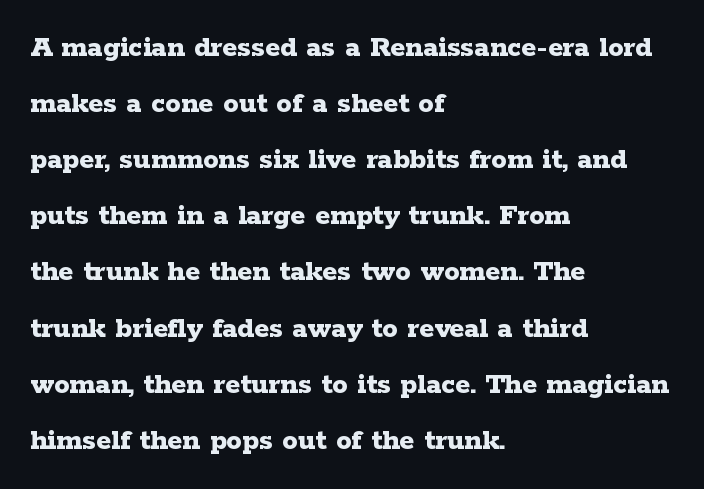
Q: Is the text bold? A: Yes.
Q: Is the text italic (slanted)? A: No, it is upright.
Q: Is the typeface a serif or a sans-serif typeface? A: Serif.
Q: Is the text underlined? A: No.
Q: How is the paragraph aligned? A: Left-aligned.
Q: Is the spacing between letters normal or unusually wide? A: Normal.
Q: Width (condensed, normal, or wide)? A: Wide.
Q: Stroke contrast? A: Low.
Q: x-height? A: Medium.
Q: Monospaced? A: No.
